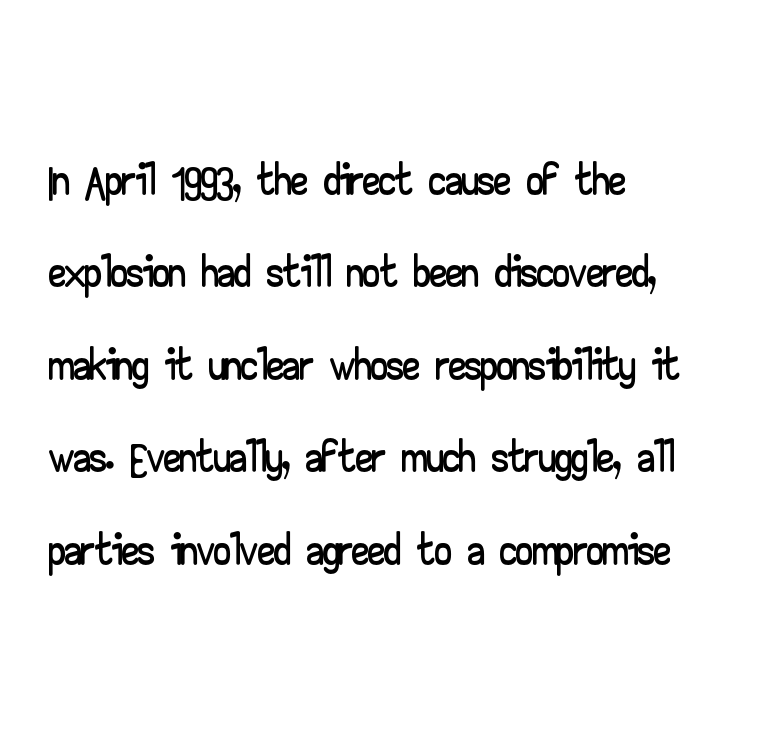
Q: Is the text italic (slanted)? A: No, it is upright.
Q: Is the typeface a serif or a sans-serif typeface? A: Sans-serif.
Q: Is the text underlined? A: No.
Q: How is the paragraph aligned? A: Left-aligned.
Q: Is the spacing between letters normal or unusually wide? A: Normal.
Q: Is the spacing between lines tight, normal or loose? A: Normal.
Q: Width (condensed, normal, or wide)? A: Wide.
Q: Stroke contrast? A: Low.
Q: x-height? A: Small.
Q: Monospaced? A: No.
